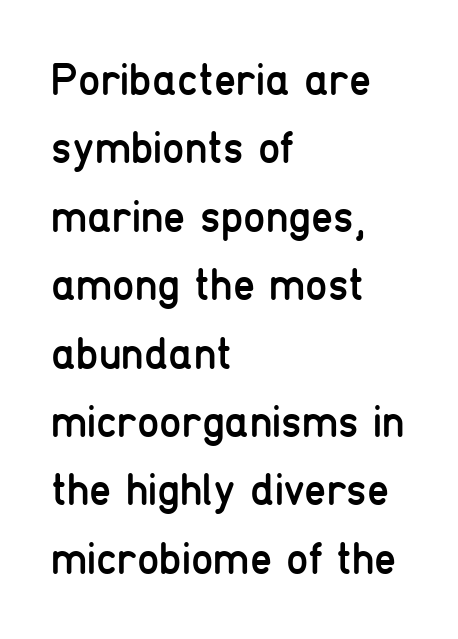
Every row of glyphs begins at an identical x-position on the left. Notice how the stems are strictly vertical — no italics here. There is no visible air inserted between adjacent glyphs. What kind of face is this? One without serifs — a sans. The face looks like a standard text weight, possibly lighter.
